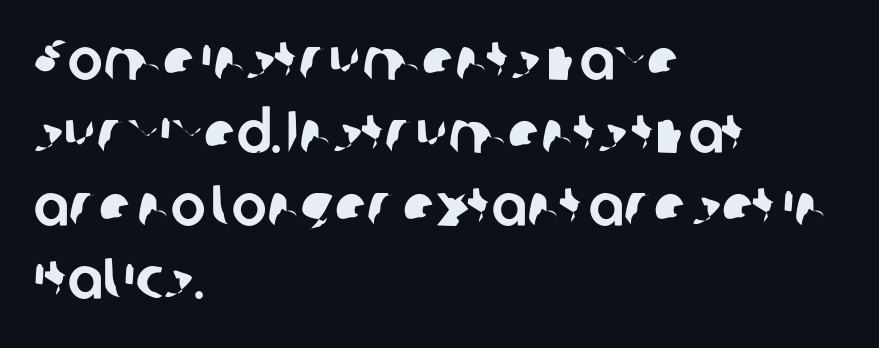
{"serif": "no", "width": "normal", "stroke_contrast": "low", "x_height": "medium", "monospaced": "no", "underline": "no", "align": "left", "line_spacing_ratio": 1.24, "letter_spacing": "normal", "letter_spacing_em": 0.0, "glyph_px": 59}
